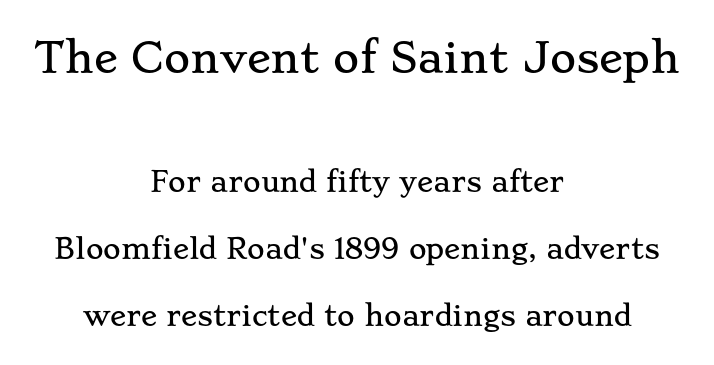
You could not count columns in this text — the font is proportionally spaced. Does extra space separate the letters? No, they use regular spacing. The space between consecutive lines is lavish. Any mark beneath the type? The region is blank.
